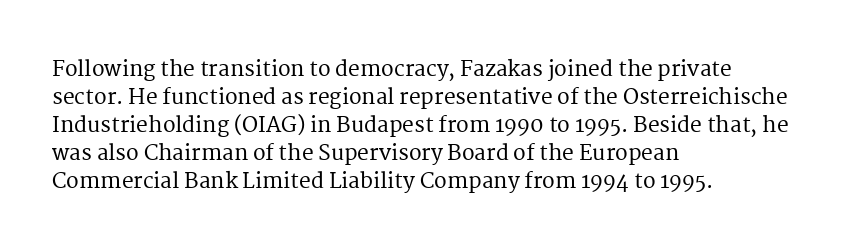
The image shows 21 px text type, upright; set left-aligned, normal line spacing (1.33x), normal letter spacing, not underlined.
